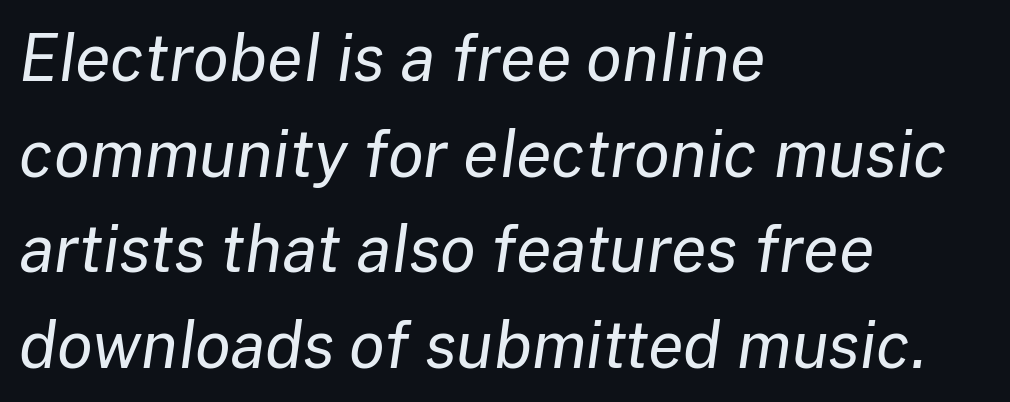
Think of a printed novel: that variable character pitch is what you see here. The rendering keeps characters at their native spacing. Words float on clear page, feet unadorned. If you measured baseline to baseline, you'd find a middling distance. No chunkiness to these letters — they're not bold.
